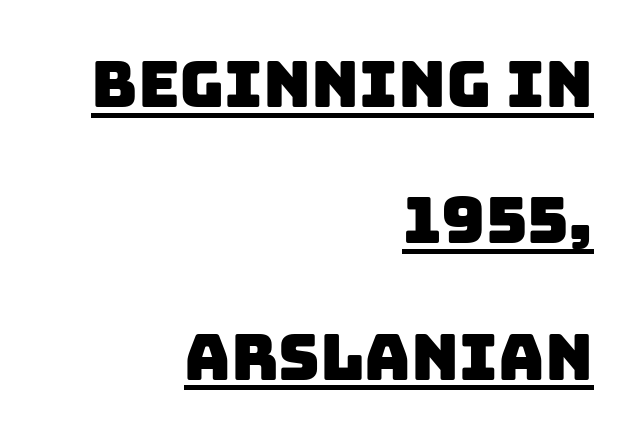
{"serif": "no", "width": "normal", "stroke_contrast": "low", "x_height": "large", "monospaced": "no", "underline": "yes", "align": "right", "line_spacing": "loose", "line_spacing_ratio": 2.13, "letter_spacing": "normal", "letter_spacing_em": 0.0, "glyph_px": 64}
